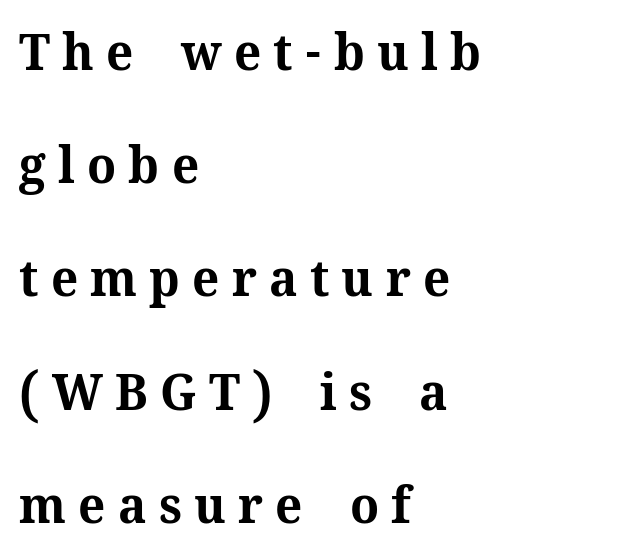
The image shows 51 px bold serif type, upright; set left-aligned, loose line spacing (2.22x), unusually wide letter spacing (+0.24 em), not underlined; medium stroke contrast and a medium x-height.
